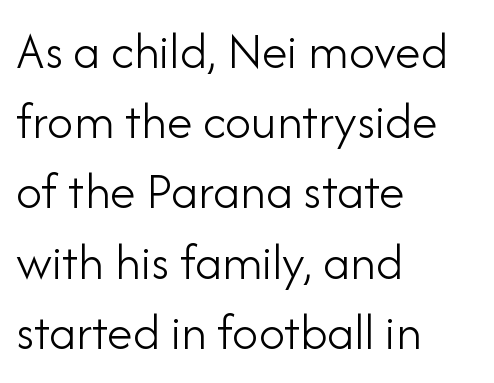
The rendering anchors every line to the left-hand side. Ordinary non-slanted type is in use. The text was rendered using a sans face with plain stroke endings. The passage shown is not underscored anywhere.
